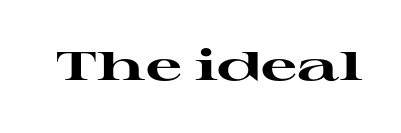
Q: Is the text bold? A: Yes.
Q: Is the text italic (slanted)? A: No, it is upright.
Q: Is the typeface a serif or a sans-serif typeface? A: Serif.
Q: Is the text underlined? A: No.
Q: Is the spacing between letters normal or unusually wide? A: Normal.
Q: Width (condensed, normal, or wide)? A: Wide.
Q: Stroke contrast? A: High.
Q: x-height? A: Medium.
Q: Monospaced? A: No.
